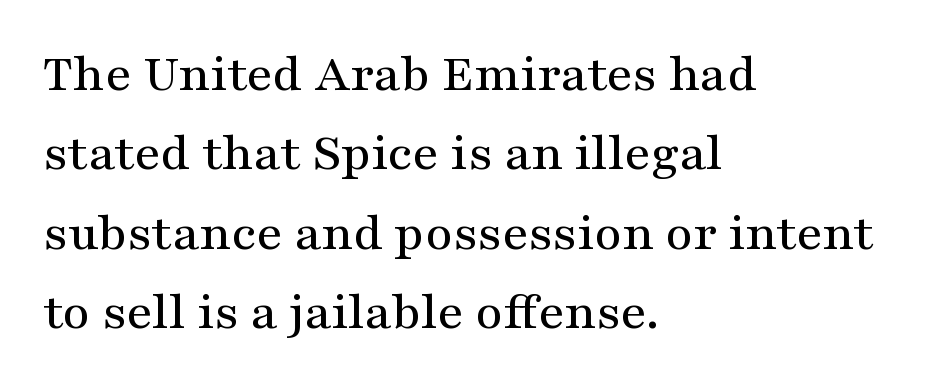
The image shows 53 px wide serif type, upright; set left-aligned, normal line spacing (1.5x), normal letter spacing, not underlined; medium stroke contrast and a medium x-height.
